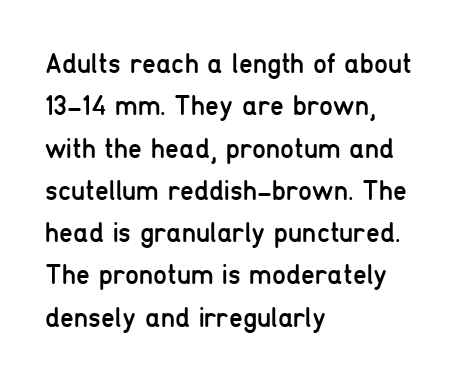
The image shows 28 px regular-weight, condensed sans-serif type, upright; set left-aligned, normal line spacing (1.51x), normal letter spacing, not underlined; low stroke contrast and a medium x-height.
